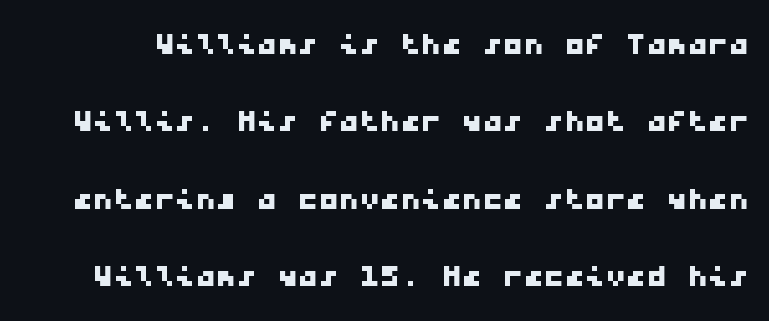
The image shows 41 px wide sans-serif type, monospaced; set line spacing 1.89x, normal letter spacing, not underlined; low stroke contrast and a medium x-height.
